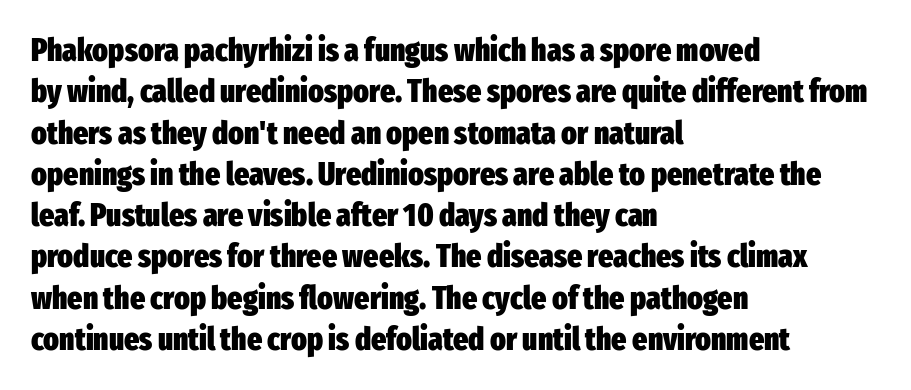
The image shows 32 px heavy, condensed sans-serif type, upright; set left-aligned, normal line spacing (1.29x), normal letter spacing, not underlined; low stroke contrast and a medium x-height.
